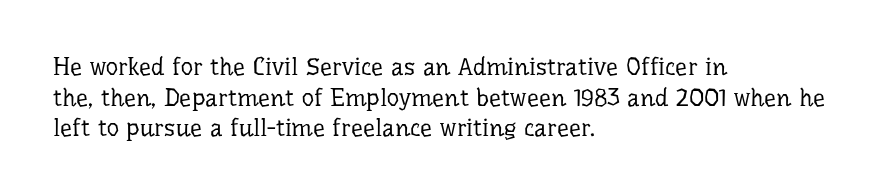
{"italic": "no", "bold": "no", "underline": "no", "align": "left", "line_spacing": "normal", "line_spacing_ratio": 1.28, "letter_spacing": "normal", "letter_spacing_em": 0.0, "glyph_px": 24}
